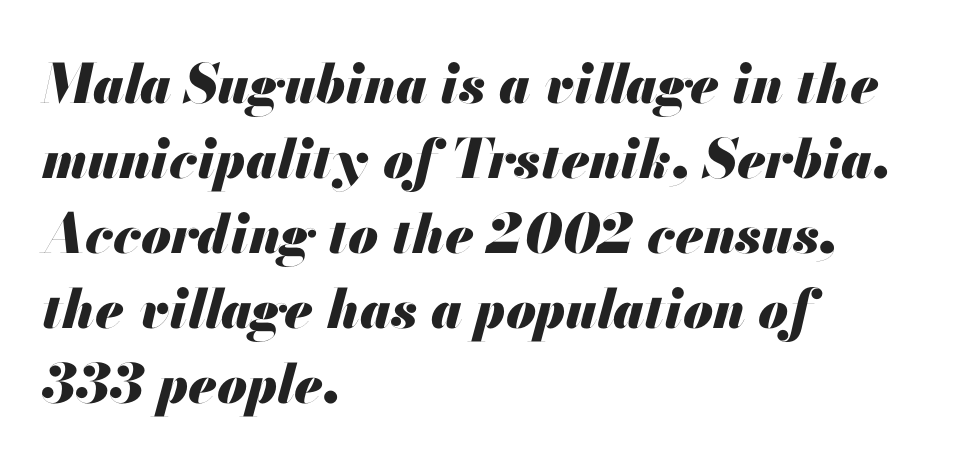
The image shows 54 px heavy type, italic (leaning right); set left-aligned, normal line spacing (1.39x), normal letter spacing, not underlined; medium stroke contrast and a small x-height.
